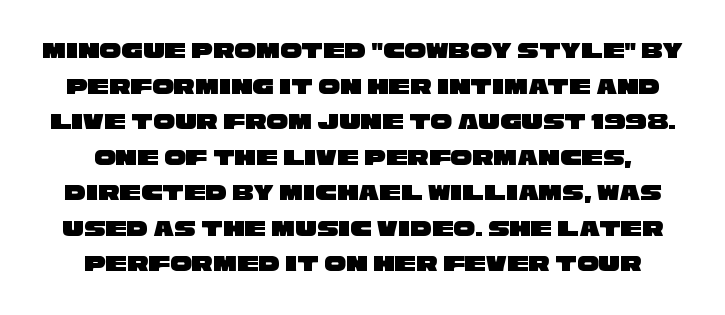
Q: Is the text underlined? A: No.
Q: Is the spacing between letters normal or unusually wide? A: Normal.
Q: Is the spacing between lines tight, normal or loose? A: Normal.
